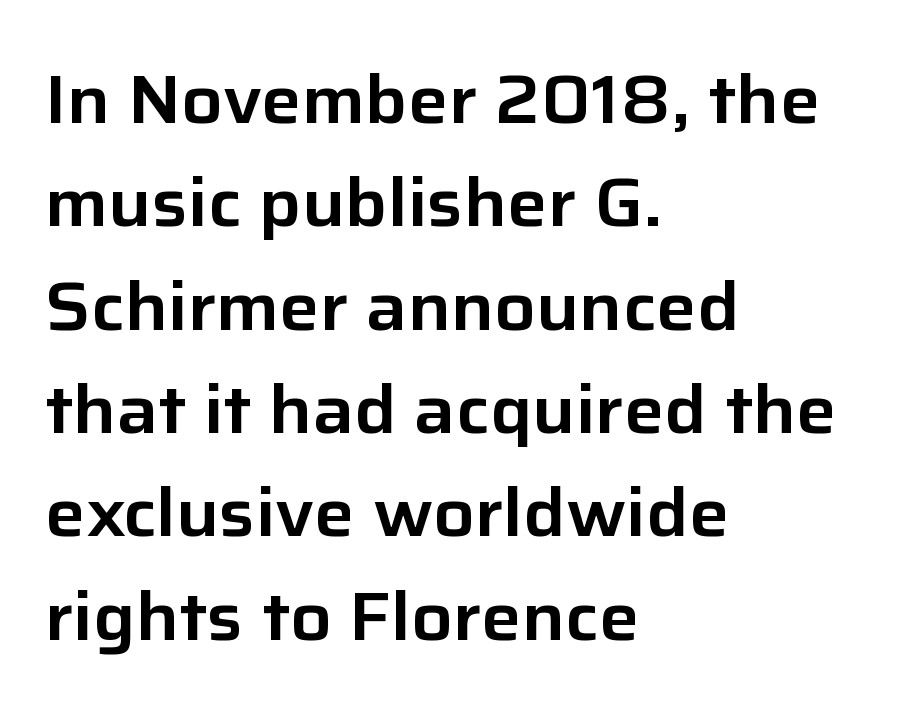
Classification — sans serif. A typesetter would call this leading conventional body-copy spacing. Horizontal alignment here is leftward, the default for most running prose. The passage shown is not underscored anywhere. How are the letters spaced? Ordinarily, with no added tracking.
